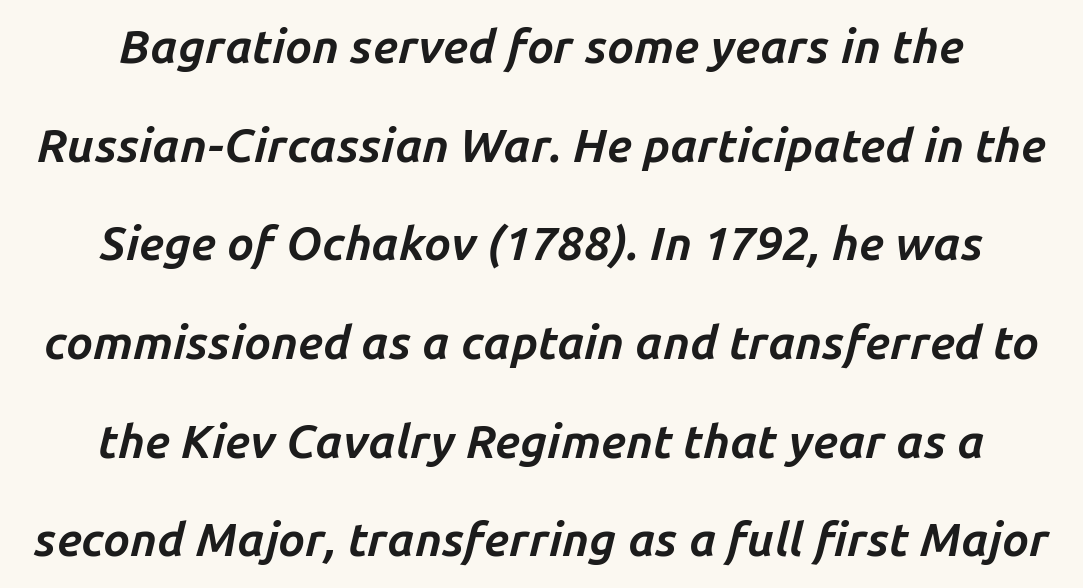
In terms of posture, this sample is oblique. Which margin do the lines hug? Neither — every line sits in the middle. Compared with an ordinary text face, these strokes are far heavier — a full bold. You could call the tracking neutral — neither tight nor loose.
